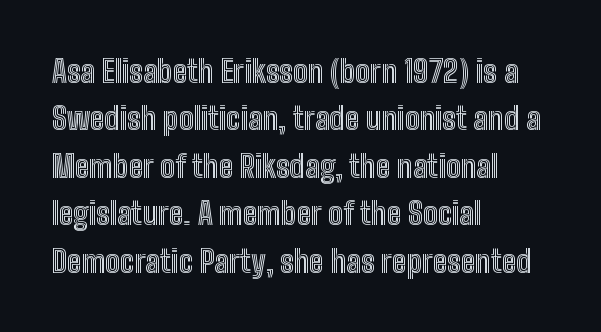
The image shows 31 px condensed type, upright; set left-aligned, normal line spacing (1.53x), normal letter spacing, not underlined; a medium x-height.
